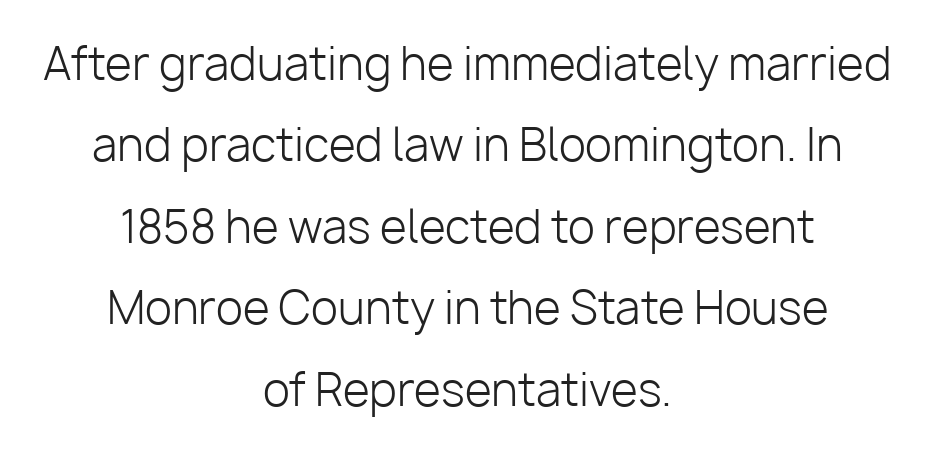
The image shows 44 px light sans-serif type, upright; set centered, line spacing 1.85x, normal letter spacing, not underlined; low stroke contrast and a medium x-height.
